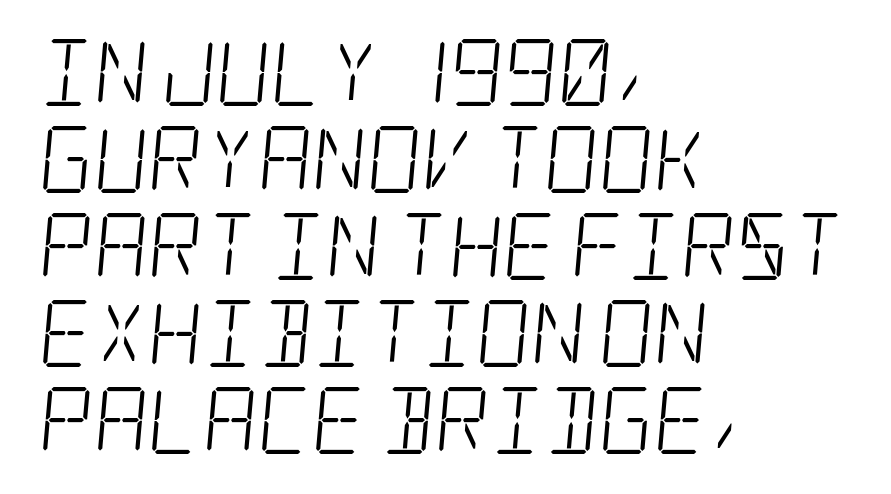
The image shows 67 px light, condensed serif type; set left-aligned, normal line spacing (1.3x), normal letter spacing, not underlined; low stroke contrast and a large x-height.
